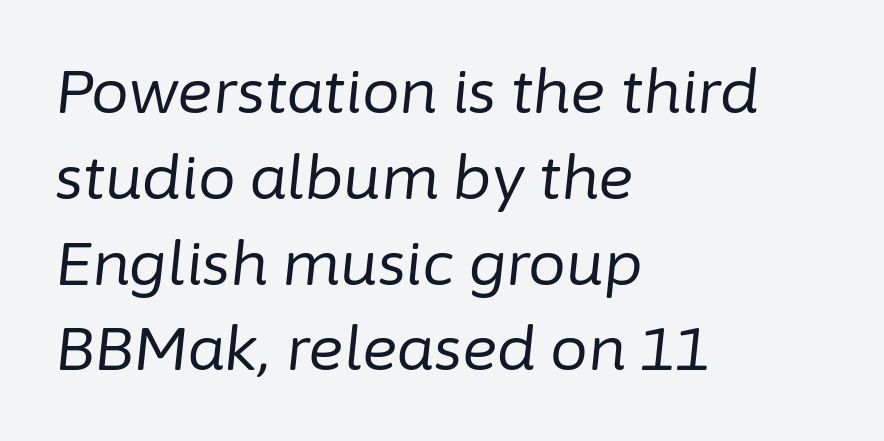
{"italic": "yes", "lean": "right", "slant_degrees": 6, "bold": "no", "weight": "regular", "width": "normal", "stroke_contrast": "low", "x_height": "medium", "monospaced": "no", "underline": "no", "align": "left", "line_spacing": "normal", "line_spacing_ratio": 1.43, "letter_spacing": "normal", "letter_spacing_em": 0.0, "glyph_px": 60}
